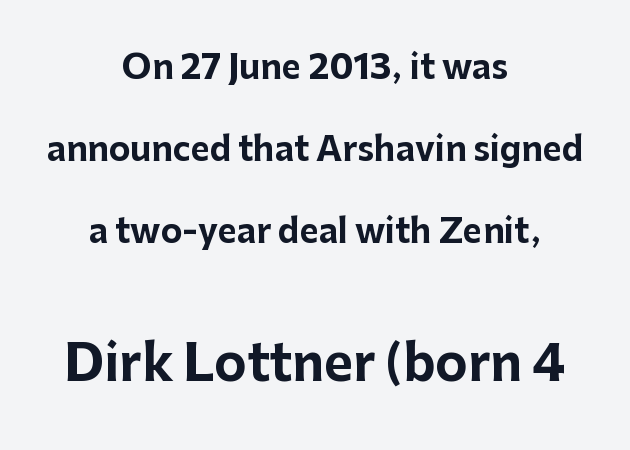
Q: Is the text bold? A: Yes.
Q: Is the text italic (slanted)? A: No, it is upright.
Q: Is the typeface a serif or a sans-serif typeface? A: Sans-serif.
Q: Is the text underlined? A: No.
Q: How is the paragraph aligned? A: Centered.
Q: Is the spacing between letters normal or unusually wide? A: Normal.
Q: Is the spacing between lines tight, normal or loose? A: Loose.
Q: Which block of text is set in a larger size, the first (top) or the second (bottom)? A: The second (bottom) one.
Q: Width (condensed, normal, or wide)? A: Normal.
Q: Stroke contrast? A: Low.
Q: x-height? A: Medium.
Q: Monospaced? A: No.
